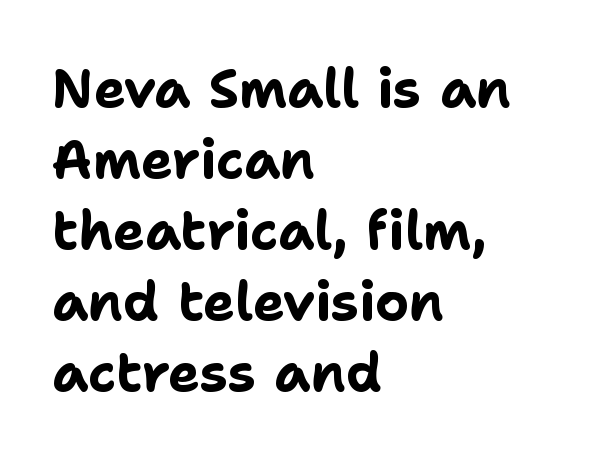
{"serif": "no", "italic": "no", "bold": "yes", "weight": "bold", "width": "normal", "stroke_contrast": "low", "x_height": "medium", "monospaced": "no", "underline": "no", "align": "left", "line_spacing": "normal", "line_spacing_ratio": 1.34, "letter_spacing": "normal", "letter_spacing_em": 0.0, "glyph_px": 53}
